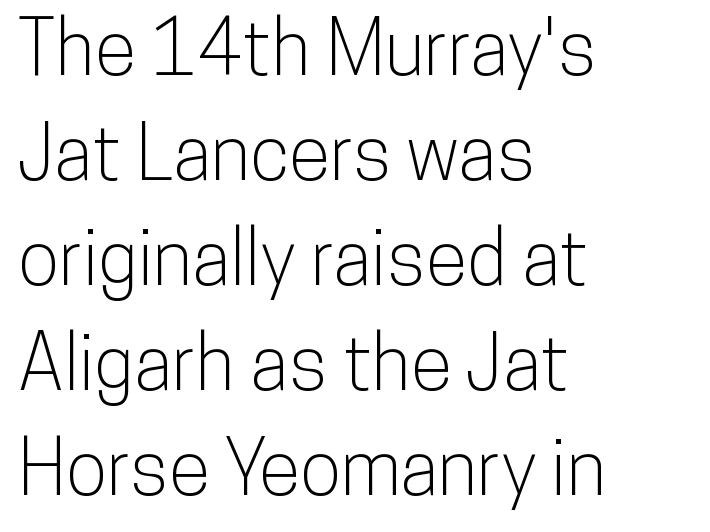
Q: Is the text italic (slanted)? A: No, it is upright.
Q: Is the typeface a serif or a sans-serif typeface? A: Sans-serif.
Q: Is the text underlined? A: No.
Q: How is the paragraph aligned? A: Left-aligned.
Q: Is the spacing between letters normal or unusually wide? A: Normal.
Q: Is the spacing between lines tight, normal or loose? A: Normal.
Q: Width (condensed, normal, or wide)? A: Condensed.
Q: Stroke contrast? A: Low.
Q: x-height? A: Medium.
Q: Monospaced? A: No.
